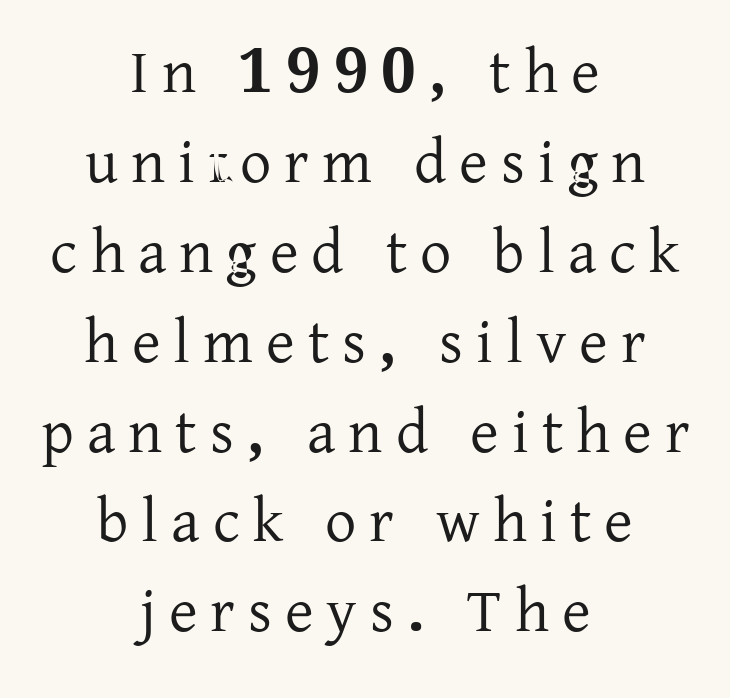
Font category for this specimen: serif. The paragraph shown floats in the horizontal middle. Here the glyphs are tracked loosely, breaking word shapes into spaced letters. In terms of posture, this sample is upright.
